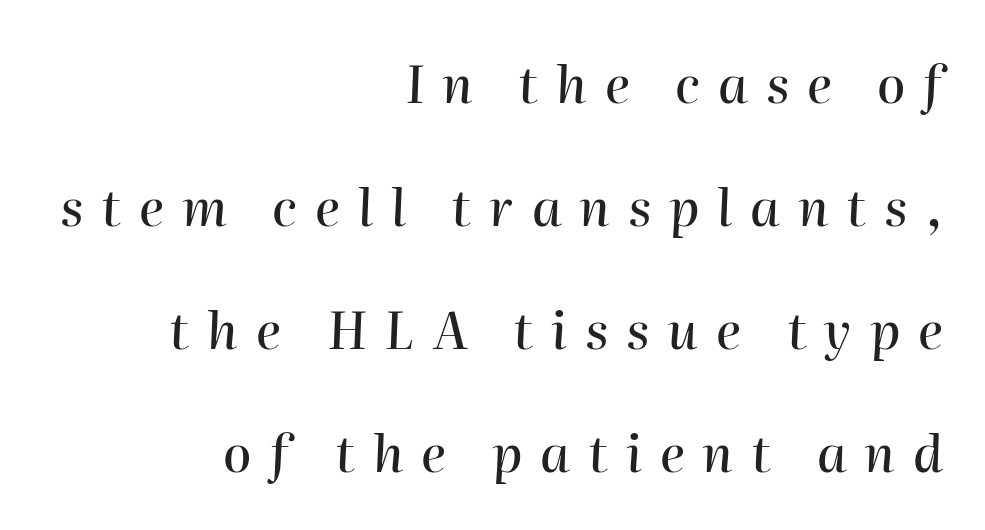
The image shows 51 px text type, italic (leaning right); set right-aligned, loose line spacing (2.41x), unusually wide letter spacing (+0.35 em), not underlined; high stroke contrast and a medium x-height.
